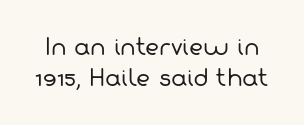
Each new line begins a customary step beneath the previous one. Each stroke keeps to a modest, everyday thickness or less. Bare-footed words on every line. A typesetter would call this zero additional tracking.
